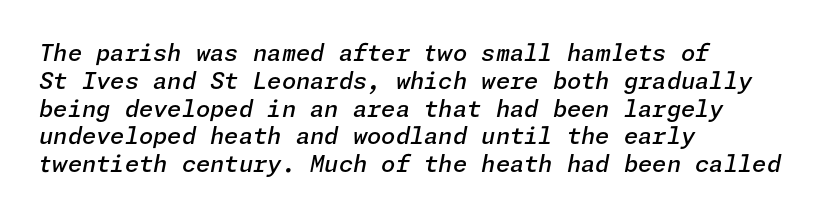
The image shows 23 px text type, italic (leaning right); set left-aligned, line spacing 1.21x, normal letter spacing, not underlined.
